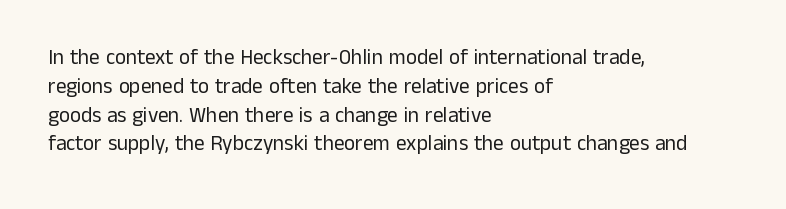
Q: Is the text bold? A: No.
Q: Is the text italic (slanted)? A: No, it is upright.
Q: Is the text underlined? A: No.
Q: How is the paragraph aligned? A: Left-aligned.
Q: Is the spacing between letters normal or unusually wide? A: Normal.
Q: Is the spacing between lines tight, normal or loose? A: Normal.
